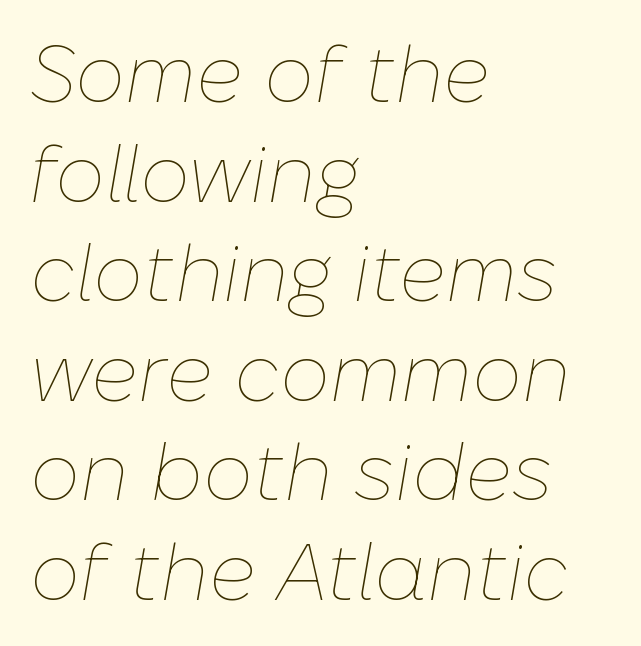
The image shows 79 px thin type, italic (leaning right); set left-aligned, normal line spacing (1.26x), normal letter spacing, not underlined; low stroke contrast and a medium x-height.
